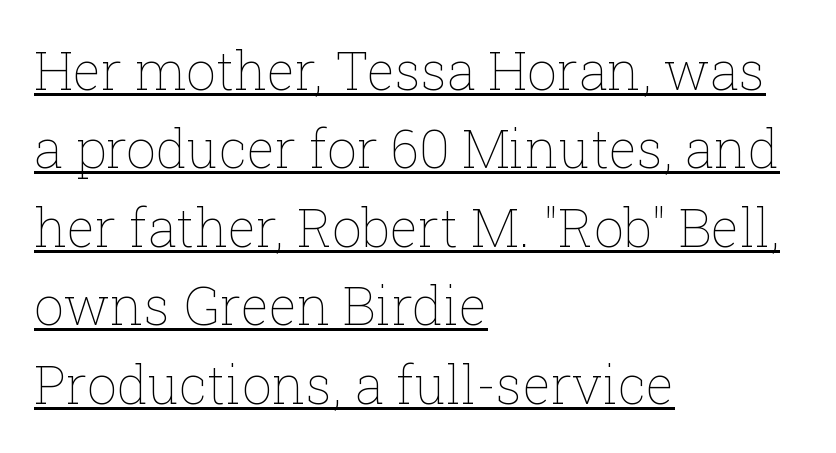
Q: Is the text bold? A: No.
Q: Is the text italic (slanted)? A: No, it is upright.
Q: Is the text underlined? A: Yes.
Q: How is the paragraph aligned? A: Left-aligned.
Q: Is the spacing between letters normal or unusually wide? A: Normal.
Q: Is the spacing between lines tight, normal or loose? A: Normal.
Q: Width (condensed, normal, or wide)? A: Normal.
Q: Stroke contrast? A: Low.
Q: x-height? A: Medium.
Q: Monospaced? A: No.
